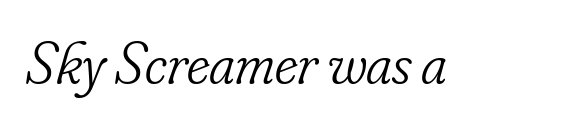
Yep, those are serifs on the letters. Ink coverage per letter is moderate at most. A bare baseline throughout the passage. Proportional: the letters do not fall into vertical columns.
